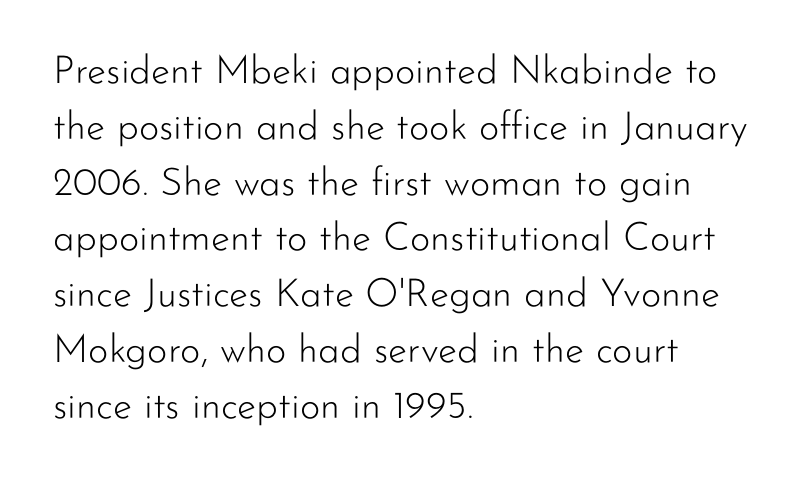
The specimen reads as upright at a glance. The rendering shows plain stroke endings on the letterforms — a sans-serif design. Nothing unusual about the tracking: characters are spaced as the font intends. No word sits above an underline. Summary of weight: not heavy and not bold.
